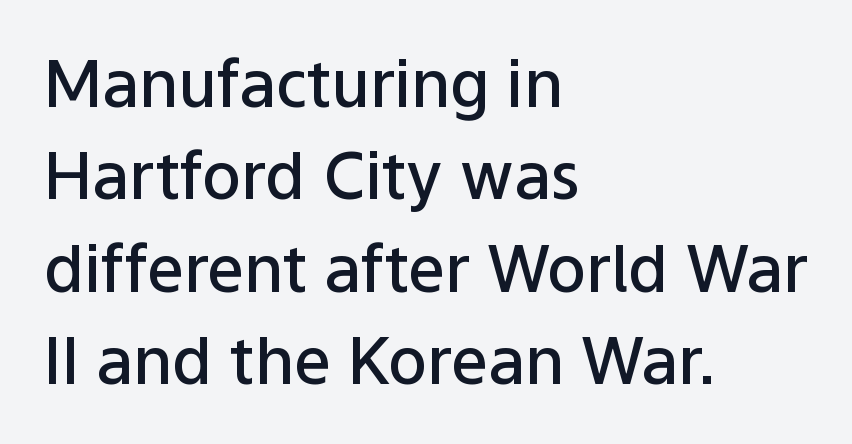
Q: Is the text bold? A: Semi-bold.
Q: Is the text italic (slanted)? A: No, it is upright.
Q: Is the typeface a serif or a sans-serif typeface? A: Sans-serif.
Q: Is the text underlined? A: No.
Q: How is the paragraph aligned? A: Left-aligned.
Q: Is the spacing between letters normal or unusually wide? A: Normal.
Q: Is the spacing between lines tight, normal or loose? A: Normal.
Q: Width (condensed, normal, or wide)? A: Normal.
Q: Stroke contrast? A: Low.
Q: x-height? A: Medium.
Q: Monospaced? A: No.
